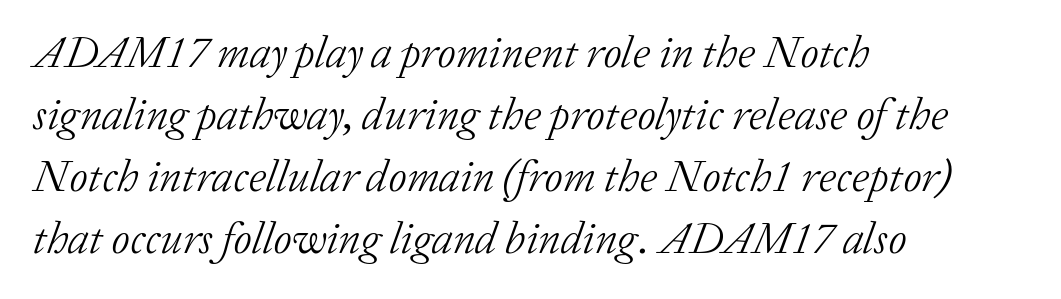
Q: Is the text bold? A: No.
Q: Is the text italic (slanted)? A: Yes, it leans right by about 20 degrees.
Q: Is the typeface a serif or a sans-serif typeface? A: Serif.
Q: Is the text underlined? A: No.
Q: How is the paragraph aligned? A: Left-aligned.
Q: Is the spacing between letters normal or unusually wide? A: Normal.
Q: Is the spacing between lines tight, normal or loose? A: Normal.
Q: Width (condensed, normal, or wide)? A: Normal.
Q: Stroke contrast? A: Low.
Q: x-height? A: Medium.
Q: Monospaced? A: No.
